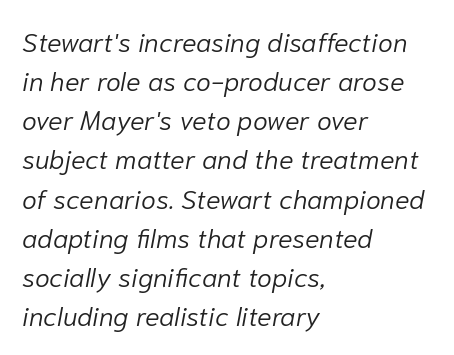
{"italic": "yes", "lean": "right", "slant_degrees": 10, "bold": "no", "underline": "no", "align": "left", "line_spacing": "normal", "line_spacing_ratio": 1.45, "letter_spacing": "normal", "letter_spacing_em": 0.0, "glyph_px": 27}
